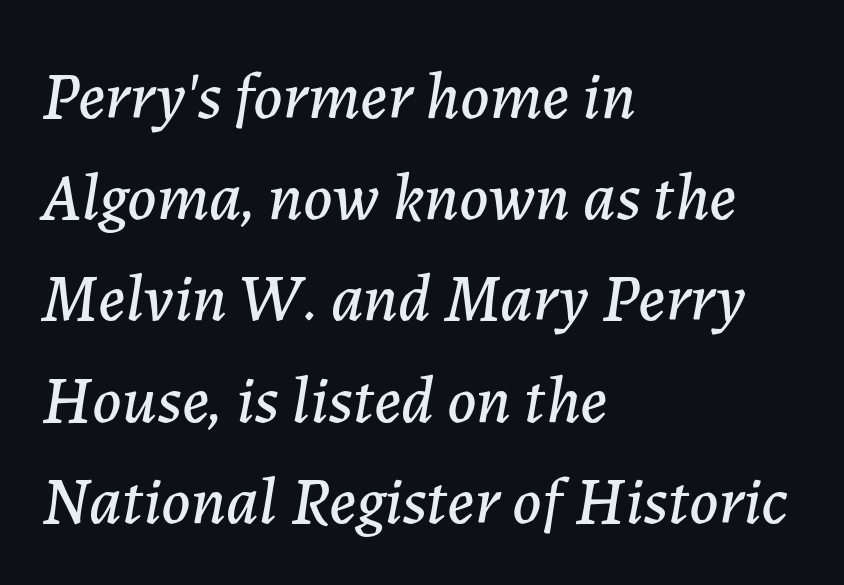
Whoever set this chose a conventional vertical rhythm. The rag falls on the right side of this text block. No word sits above an underline. Every character sits at an angle, as italics do. Here the designer chose a conventional face with non-uniform glyph widths. The rendering keeps characters at their native spacing.
